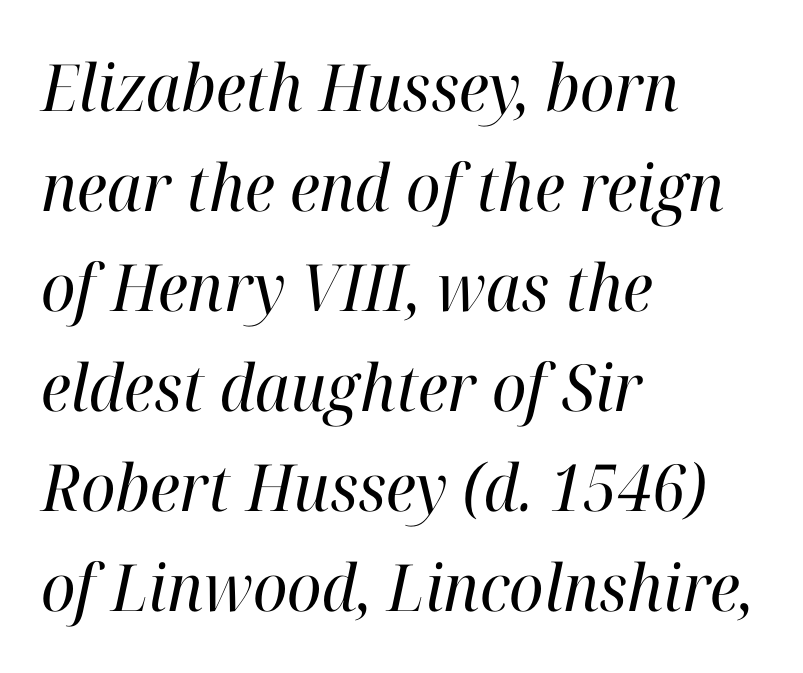
{"serif": "yes", "italic": "yes", "lean": "right", "slant_degrees": 12, "bold": "no", "weight": "regular", "width": "normal", "stroke_contrast": "high", "x_height": "medium", "monospaced": "no", "underline": "no", "align": "left", "line_spacing": "normal", "line_spacing_ratio": 1.54, "letter_spacing": "normal", "letter_spacing_em": 0.0, "glyph_px": 65}
